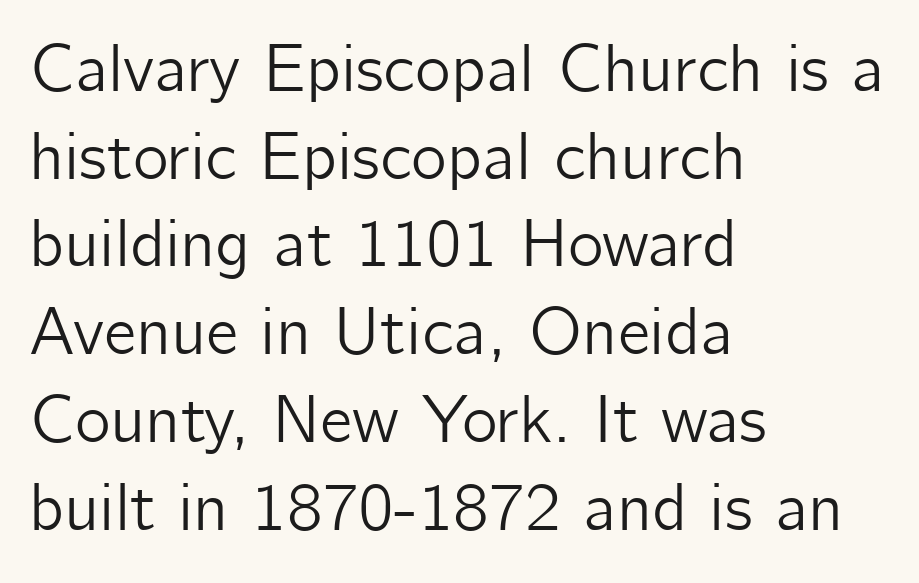
{"serif": "no", "italic": "no", "width": "normal", "stroke_contrast": "low", "x_height": "medium", "monospaced": "no", "underline": "no", "align": "left", "line_spacing": "normal", "line_spacing_ratio": 1.29, "letter_spacing": "normal", "letter_spacing_em": 0.0, "glyph_px": 68}
